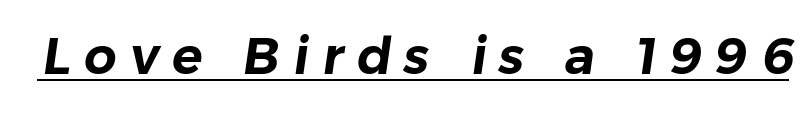
Someone cranked the tracking dial way up on this one. These lines are rendered in a variable-pitch font. Honestly, the underline is the first thing you notice here. Regarding serifs, this sample does without them.
